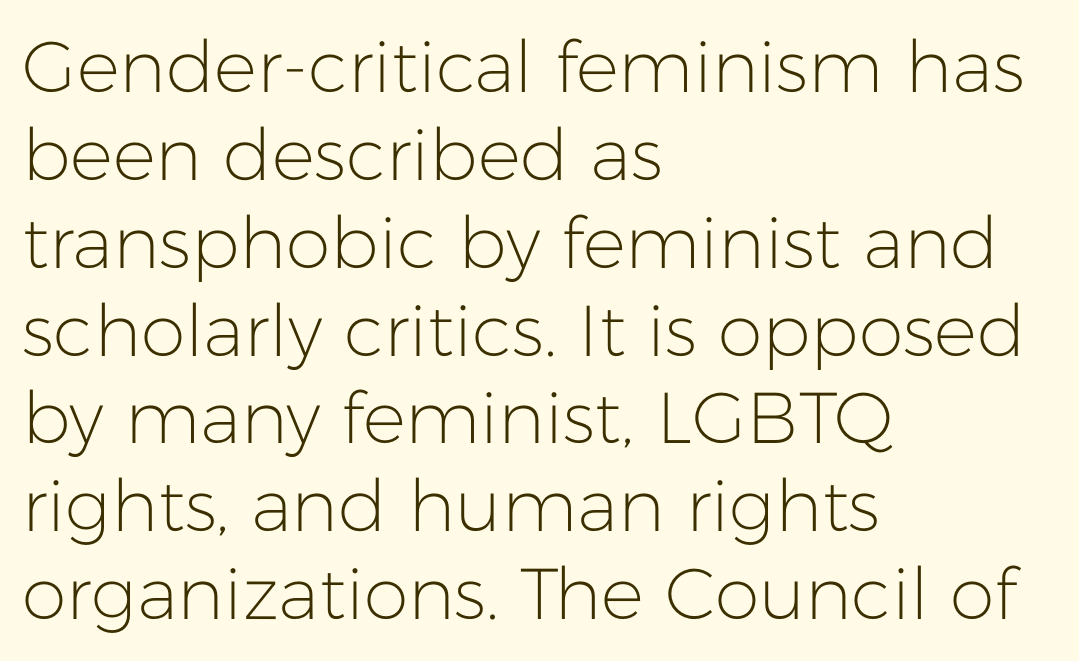
{"serif": "no", "italic": "no", "bold": "no", "weight": "light", "width": "normal", "stroke_contrast": "low", "x_height": "medium", "monospaced": "no", "underline": "no", "align": "left", "line_spacing_ratio": 1.22, "letter_spacing": "normal", "letter_spacing_em": 0.0, "glyph_px": 72}
